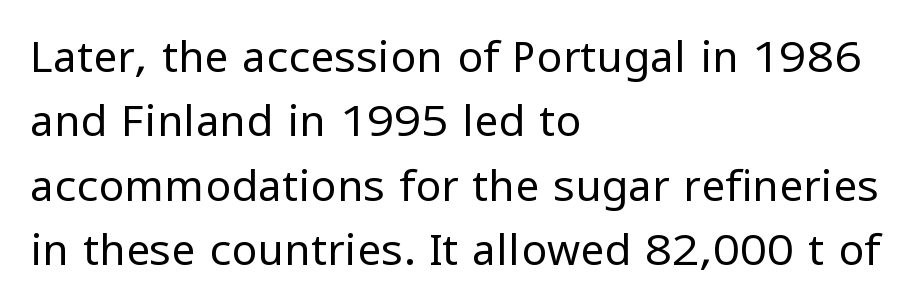
Q: Is the text bold? A: No.
Q: Is the text italic (slanted)? A: No, it is upright.
Q: Is the typeface a serif or a sans-serif typeface? A: Sans-serif.
Q: Is the text underlined? A: No.
Q: How is the paragraph aligned? A: Left-aligned.
Q: Is the spacing between letters normal or unusually wide? A: Normal.
Q: Is the spacing between lines tight, normal or loose? A: Normal.
Q: Width (condensed, normal, or wide)? A: Normal.
Q: Stroke contrast? A: Low.
Q: x-height? A: Medium.
Q: Monospaced? A: No.
